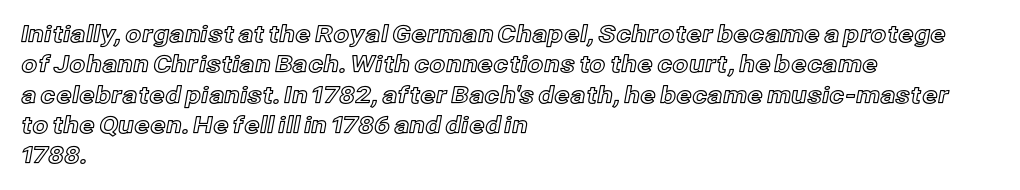
{"underline": "no", "align": "left", "line_spacing": "normal", "line_spacing_ratio": 1.32, "letter_spacing": "normal", "letter_spacing_em": 0.0, "glyph_px": 23}
